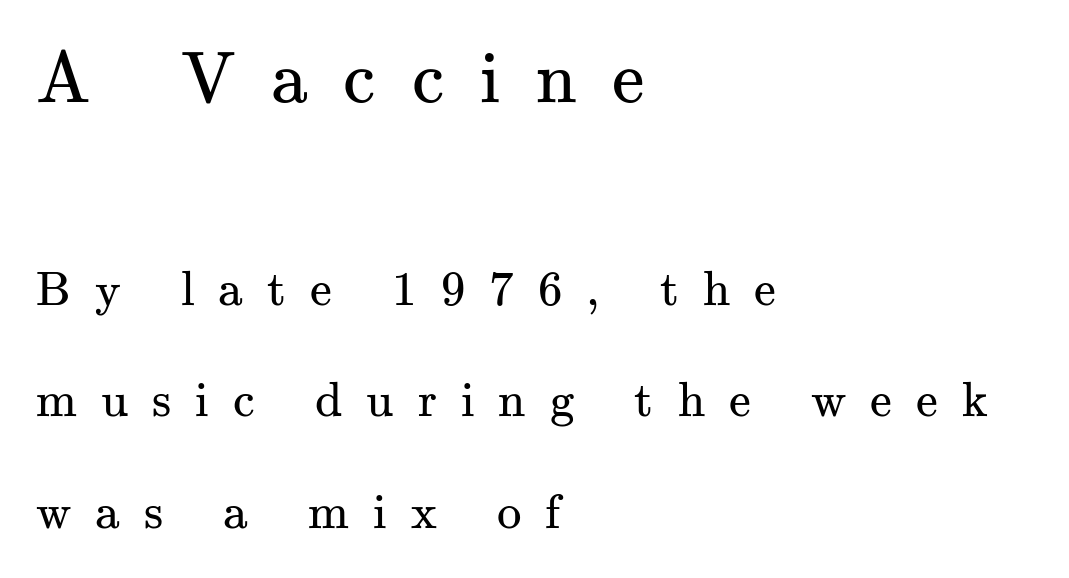
Ordinary non-slanted type is in use. The face used here is proportionally spaced, like ordinary book or web type. Students, observe: this is what heavily led, spacious text looks like. Unlike a clean sans, this face finishes its strokes with serifs. The weight tops out at a normal text grade.
